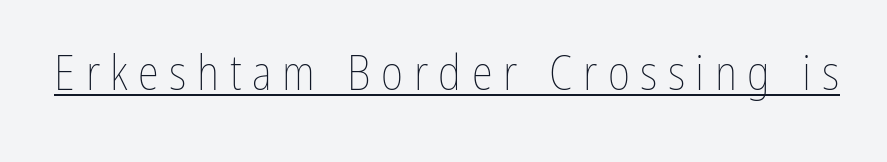
These lines have a slow, spaced-out rhythm from letter to letter. Glance below the letters and you will spot a drawn line. The lettering holds an erect, upright posture throughout. This reads as an unemphasized weight, regular at the heaviest. The passage shown is typed in a proportional face where columns would drift.
